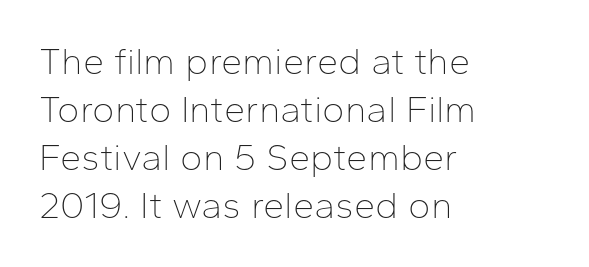
The face looks like a standard text weight, possibly lighter. What stands out about the letter spacing? Nothing — it is the standard amount. Is there any slant? The stems are plumb. Character widths vary here, with narrow letters taking less room than wide ones. Serifs: no, the terminals of the letterforms are clean.
